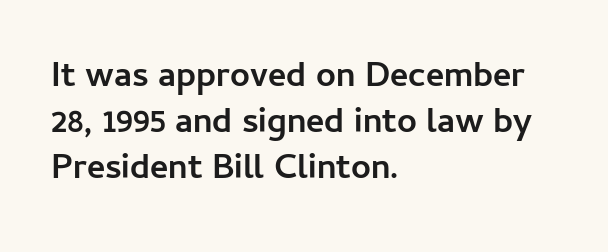
Tall strokes in this sample are plumb rather than angled. The passage is arranged the way most books set body copy — flush left. Observe the ordinary spacing: letters are neighbours, not strangers. Note the varied advance widths — an 'i' is clearly narrower than an 'm'. The leading is moderate, giving the passage an even texture. The words here are not underlined.
